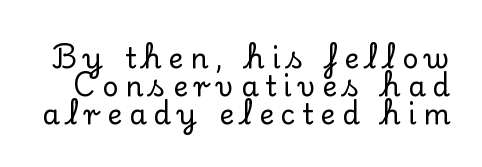
Q: Is the text italic (slanted)? A: No, it is upright.
Q: Is the typeface a serif or a sans-serif typeface? A: Serif.
Q: Is the text underlined? A: No.
Q: Is the spacing between letters normal or unusually wide? A: Unusually wide.
Q: Is the spacing between lines tight, normal or loose? A: Tight.
Q: Width (condensed, normal, or wide)? A: Normal.
Q: Stroke contrast? A: Low.
Q: x-height? A: Small.
Q: Monospaced? A: No.
